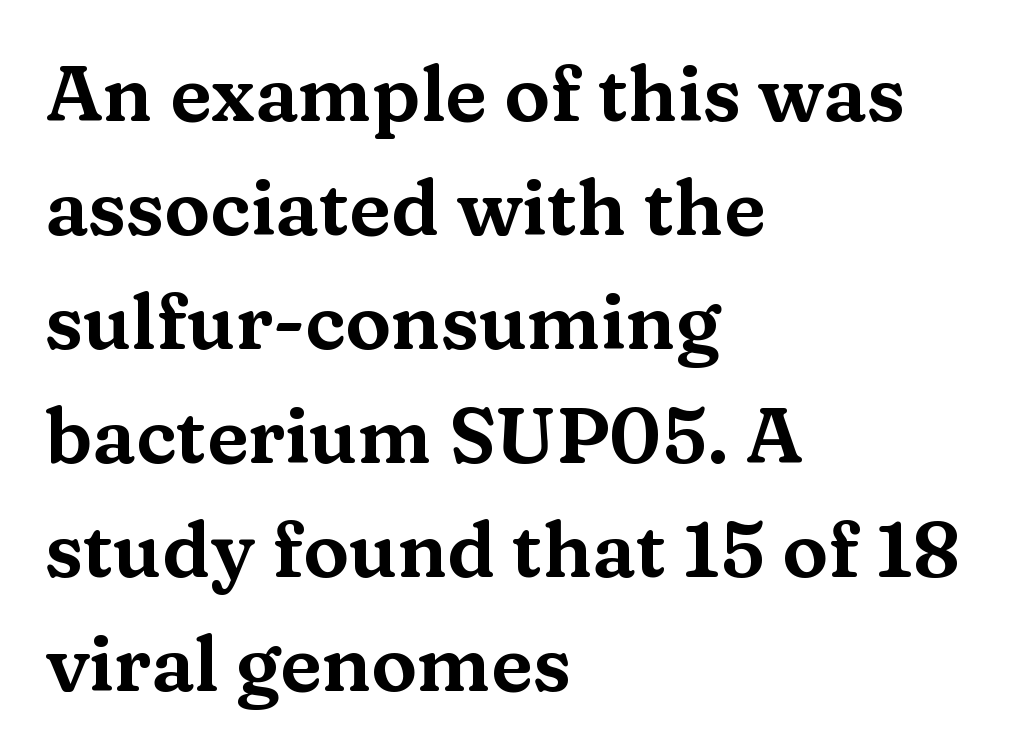
A roman cut, with each character standing at attention. The specimen omits any rule beneath the text block's lines. Nothing unusual about the tracking: characters are spaced as the font intends. The rows are spaced the way most documents space them. These lines are rendered in a variable-pitch font. Left-aligned paragraph, ragged on the right.
